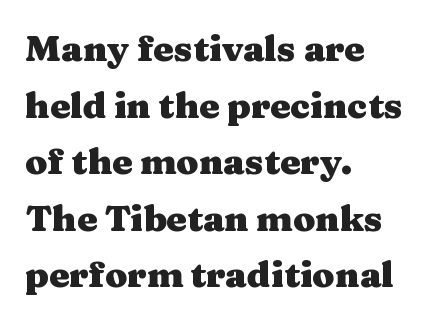
The image shows 36 px heavy, wide serif type, upright; set left-aligned, normal line spacing (1.57x), normal letter spacing, not underlined; medium stroke contrast and a medium x-height.
